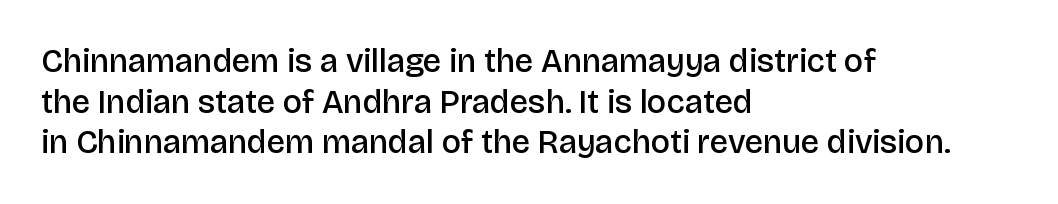
{"serif": "no", "italic": "no", "bold": "semi", "weight": "semibold", "width": "normal", "stroke_contrast": "low", "x_height": "large", "monospaced": "no", "underline": "no", "align": "left", "line_spacing_ratio": 1.23, "letter_spacing": "normal", "letter_spacing_em": 0.0, "glyph_px": 33}
